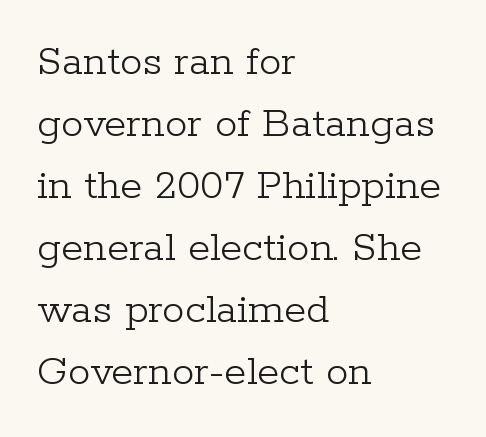
The face looks like a standard text weight, possibly lighter. In terms of letterform style, serifs are clearly present. Alignment: flush left. The block of text has a typical density, with ordinary space between rows.
